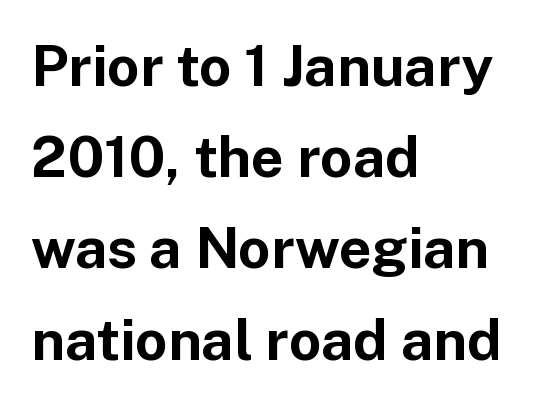
{"serif": "no", "italic": "no", "bold": "yes", "weight": "bold", "width": "normal", "stroke_contrast": "low", "x_height": "medium", "monospaced": "no", "underline": "no", "align": "left", "line_spacing": "normal", "line_spacing_ratio": 1.6, "letter_spacing": "normal", "letter_spacing_em": 0.0, "glyph_px": 57}
